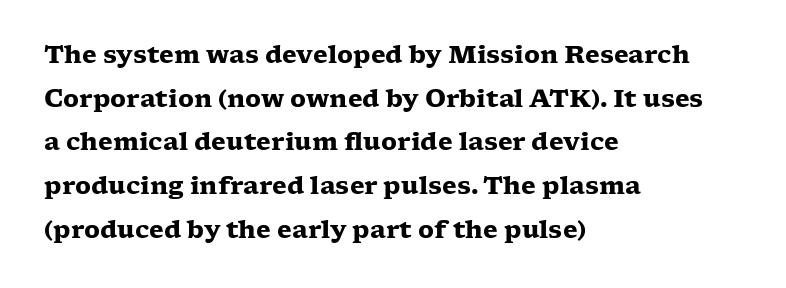
The image shows 24 px bold type, upright; set left-aligned, line spacing 1.82x, normal letter spacing, not underlined.
